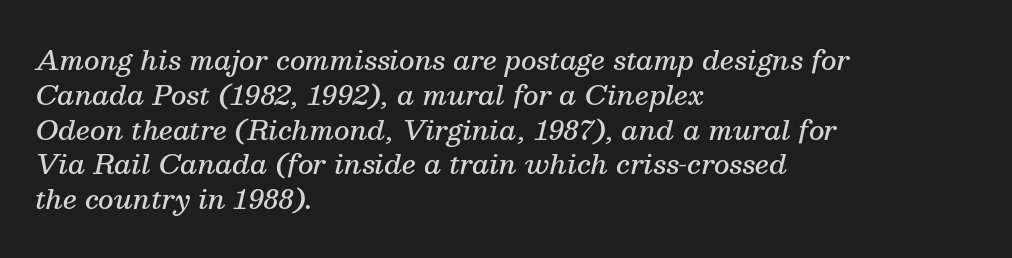
The image shows 27 px text type, italic (leaning right); set left-aligned, normal line spacing (1.29x), normal letter spacing, not underlined.
